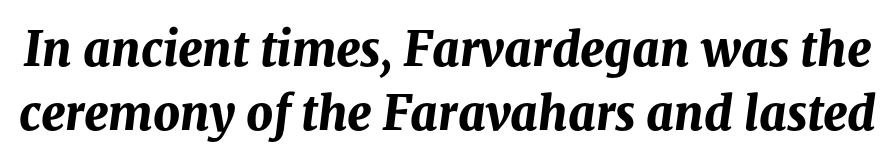
Q: Is the text bold? A: Yes.
Q: Is the text italic (slanted)? A: Yes, it leans right by about 8 degrees.
Q: Is the text underlined? A: No.
Q: Is the spacing between letters normal or unusually wide? A: Normal.
Q: Is the spacing between lines tight, normal or loose? A: Normal.
Q: Width (condensed, normal, or wide)? A: Normal.
Q: Stroke contrast? A: Medium.
Q: x-height? A: Medium.
Q: Monospaced? A: No.
